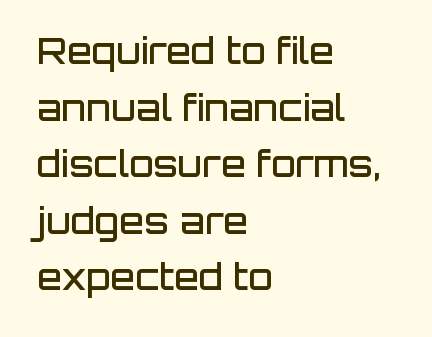
Q: Is the text bold? A: Semi-bold.
Q: Is the text italic (slanted)? A: No, it is upright.
Q: Is the typeface a serif or a sans-serif typeface? A: Sans-serif.
Q: Is the text underlined? A: No.
Q: How is the paragraph aligned? A: Left-aligned.
Q: Is the spacing between letters normal or unusually wide? A: Normal.
Q: Is the spacing between lines tight, normal or loose? A: Normal.
Q: Width (condensed, normal, or wide)? A: Normal.
Q: Stroke contrast? A: Low.
Q: x-height? A: Large.
Q: Monospaced? A: No.
